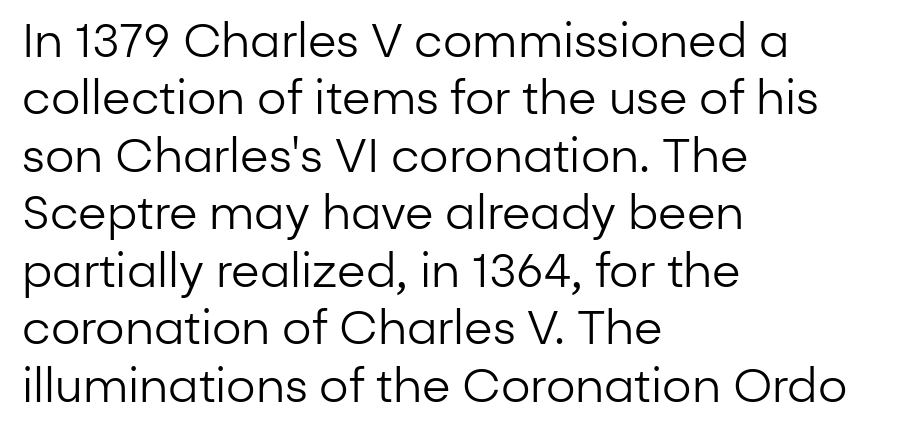
The image shows 46 px regular-weight sans-serif type, upright; set left-aligned, normal line spacing (1.25x), normal letter spacing, not underlined; low stroke contrast and a medium x-height.
